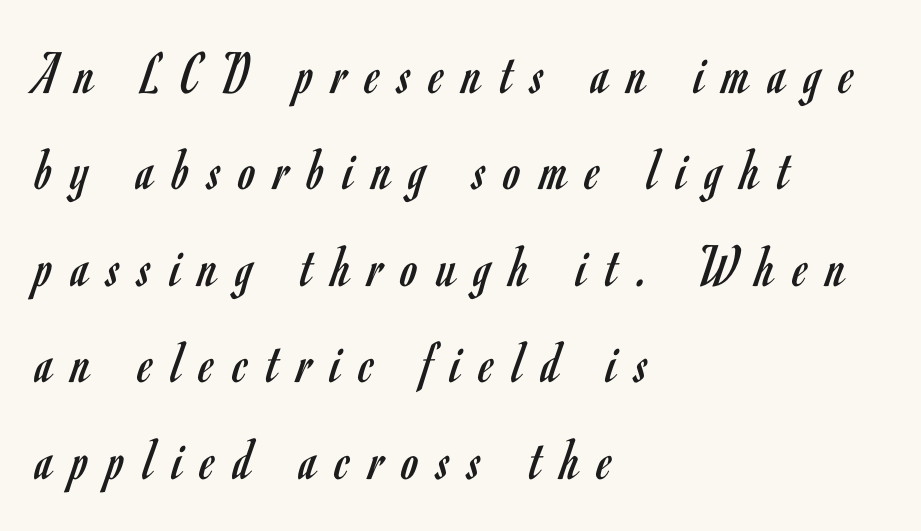
Typeset ragged right — the left edge is the straight one. No feet cap the strokes, marking this as sans-serif type. A typesetter would call this heavily tracked-out type.
